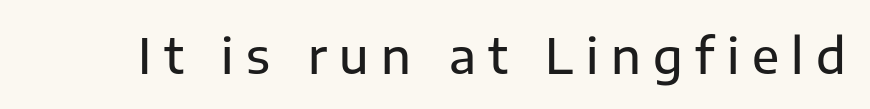
Classification — sans serif. Proportional: the letters do not fall into vertical columns. Every stem runs plumb, perpendicular to the baseline. This rendering features lettering with no underline. Observe the wide spacing: letters keep a clear distance from each other.
